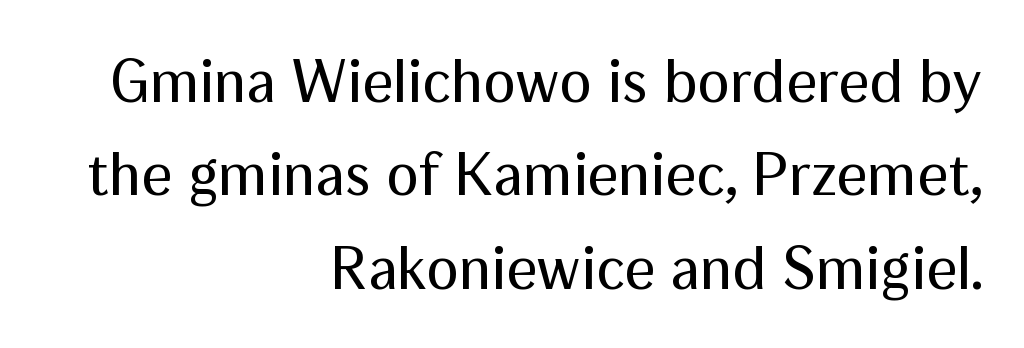
This rendering employs a face without finishing strokes, i.e., a sans-serif. Is the stroke heavy? The answer is a plain regular-or-lighter. Do the letters lean? They stand straight. Default kerning and tracking; the words read as compact shapes. Only glyphs here, with clear space below each row.
